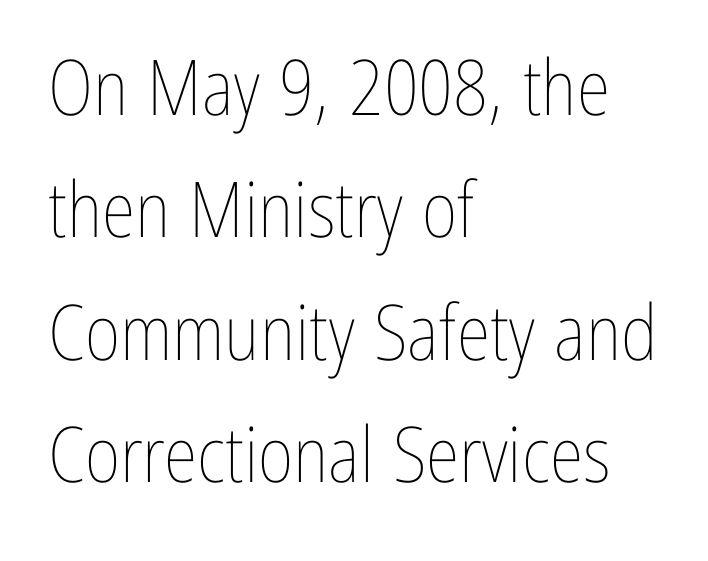
The image shows 77 px thin, condensed type, upright; set left-aligned, normal line spacing (1.59x), normal letter spacing, not underlined; low stroke contrast and a medium x-height.
